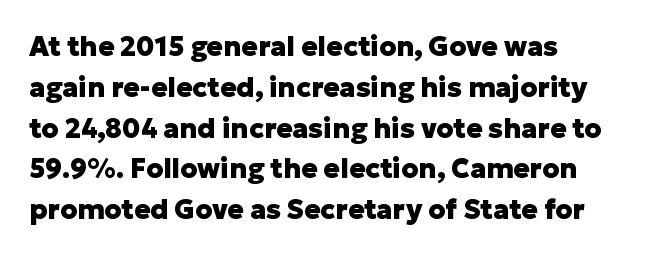
Q: Is the text bold? A: Yes.
Q: Is the text italic (slanted)? A: No, it is upright.
Q: Is the text underlined? A: No.
Q: How is the paragraph aligned? A: Left-aligned.
Q: Is the spacing between letters normal or unusually wide? A: Normal.
Q: Is the spacing between lines tight, normal or loose? A: Normal.
